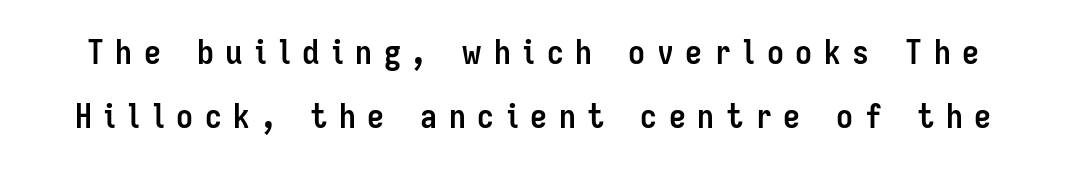
The image shows 34 px semibold, condensed sans-serif type, upright; set line spacing 1.88x, unusually wide letter spacing (+0.34 em), not underlined; low stroke contrast and a medium x-height.
